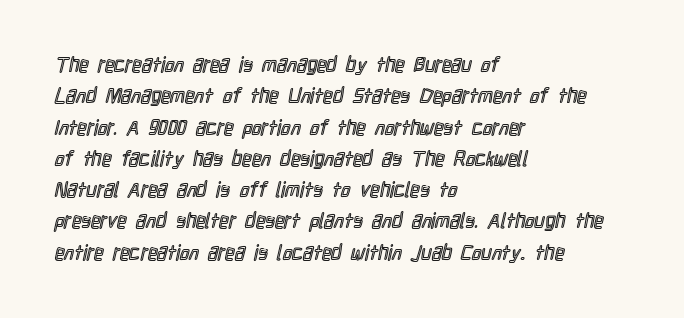
{"underline": "no", "align": "left", "line_spacing": "normal", "line_spacing_ratio": 1.49, "letter_spacing": "normal", "letter_spacing_em": 0.0, "glyph_px": 21}
